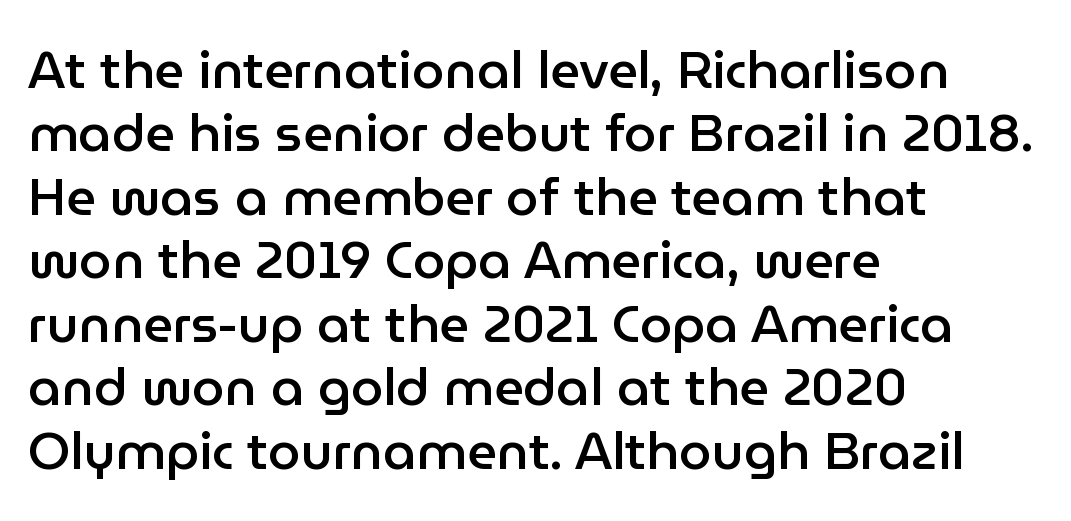
The image shows 52 px semibold sans-serif type, upright; set left-aligned, line spacing 1.22x, normal letter spacing, not underlined; low stroke contrast and a medium x-height.
